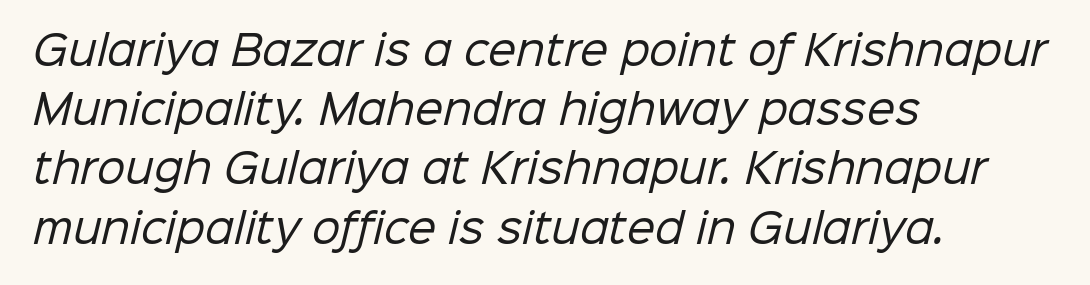
Q: Is the text bold? A: No.
Q: Is the typeface a serif or a sans-serif typeface? A: Sans-serif.
Q: Is the text underlined? A: No.
Q: How is the paragraph aligned? A: Left-aligned.
Q: Is the spacing between letters normal or unusually wide? A: Normal.
Q: Is the spacing between lines tight, normal or loose? A: Normal.
Q: Width (condensed, normal, or wide)? A: Normal.
Q: Stroke contrast? A: Low.
Q: x-height? A: Medium.
Q: Monospaced? A: No.
